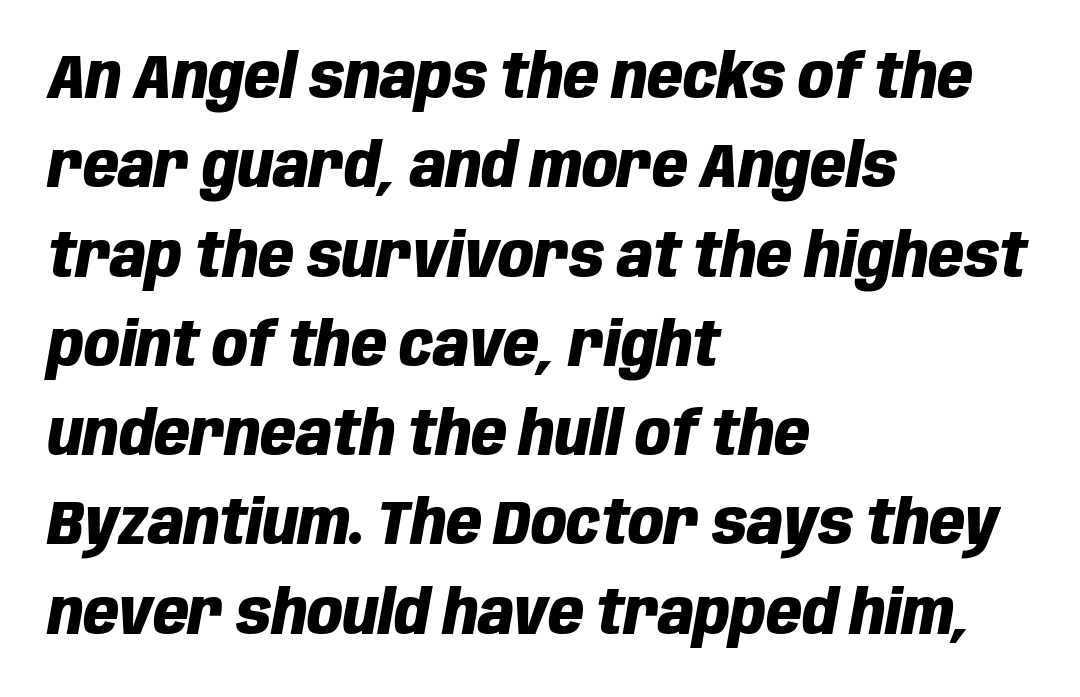
Q: Is the text bold? A: Yes.
Q: Is the text italic (slanted)? A: Yes, it leans right by about 10 degrees.
Q: Is the text underlined? A: No.
Q: How is the paragraph aligned? A: Left-aligned.
Q: Is the spacing between letters normal or unusually wide? A: Normal.
Q: Is the spacing between lines tight, normal or loose? A: Normal.
Q: Width (condensed, normal, or wide)? A: Condensed.
Q: Stroke contrast? A: Low.
Q: x-height? A: Large.
Q: Monospaced? A: No.
